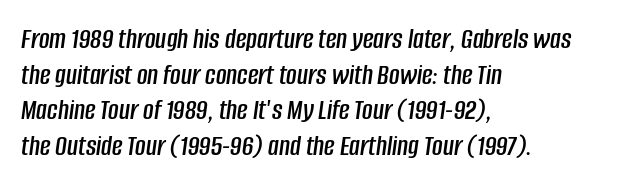
Q: Is the text italic (slanted)? A: Yes, it leans right by about 8 degrees.
Q: Is the text underlined? A: No.
Q: How is the paragraph aligned? A: Left-aligned.
Q: Is the spacing between letters normal or unusually wide? A: Normal.
Q: Width (condensed, normal, or wide)? A: Condensed.
Q: Stroke contrast? A: Low.
Q: x-height? A: Large.
Q: Monospaced? A: No.
